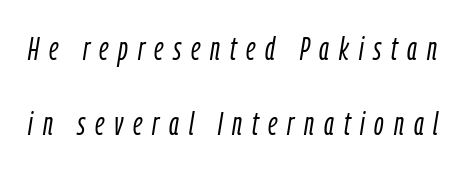
{"italic": "yes", "lean": "right", "slant_degrees": 9, "bold": "no", "weight": "light", "width": "condensed", "stroke_contrast": "low", "x_height": "medium", "monospaced": "no", "underline": "no", "line_spacing": "loose", "line_spacing_ratio": 2.28, "letter_spacing": "wide", "letter_spacing_em": 0.3, "glyph_px": 33}
